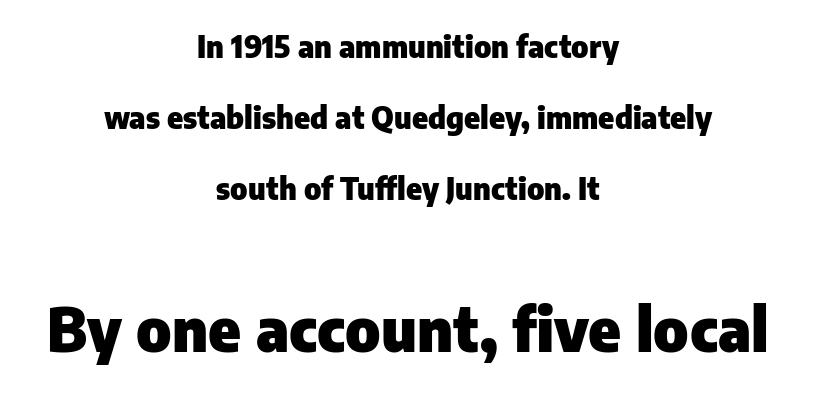
Q: Is the text bold? A: Yes.
Q: Is the text italic (slanted)? A: No, it is upright.
Q: Is the typeface a serif or a sans-serif typeface? A: Sans-serif.
Q: Is the text underlined? A: No.
Q: How is the paragraph aligned? A: Centered.
Q: Is the spacing between letters normal or unusually wide? A: Normal.
Q: Is the spacing between lines tight, normal or loose? A: Loose.
Q: Which block of text is set in a larger size, the first (top) or the second (bottom)? A: The second (bottom) one.
Q: Width (condensed, normal, or wide)? A: Normal.
Q: Stroke contrast? A: Low.
Q: x-height? A: Medium.
Q: Monospaced? A: No.
